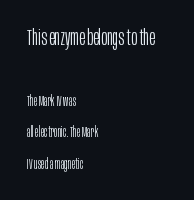
The image shows 22 px text type, upright; set left-aligned, loose line spacing (2.24x), normal letter spacing, not underlined; the first (top) block is 1.57x larger.
